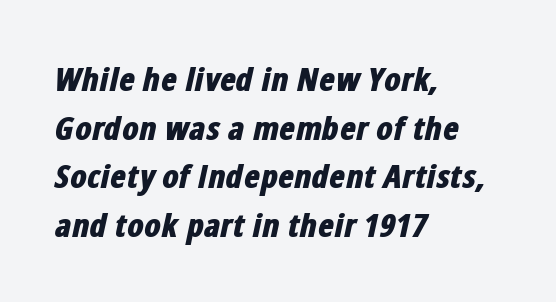
{"italic": "yes", "lean": "right", "slant_degrees": 12, "bold": "yes", "weight": "bold", "width": "condensed", "stroke_contrast": "low", "x_height": "medium", "monospaced": "no", "underline": "no", "align": "left", "line_spacing": "normal", "line_spacing_ratio": 1.47, "letter_spacing": "normal", "letter_spacing_em": 0.0, "glyph_px": 33}
